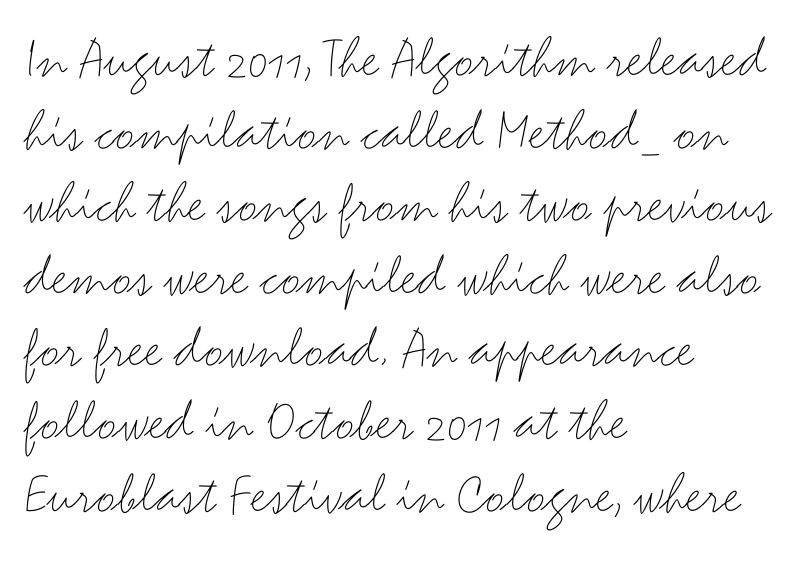
{"serif": "no", "bold": "no", "weight": "thin", "width": "wide", "stroke_contrast": "medium", "x_height": "small", "monospaced": "no", "underline": "no", "align": "left", "line_spacing_ratio": 1.21, "letter_spacing": "normal", "letter_spacing_em": 0.0, "glyph_px": 60}
